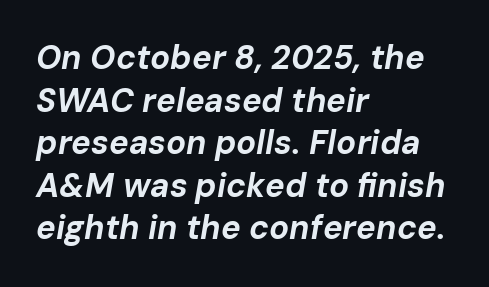
The image shows 33 px bold type, italic (leaning right); set left-aligned, normal line spacing (1.29x), normal letter spacing, not underlined; low stroke contrast and a medium x-height.
